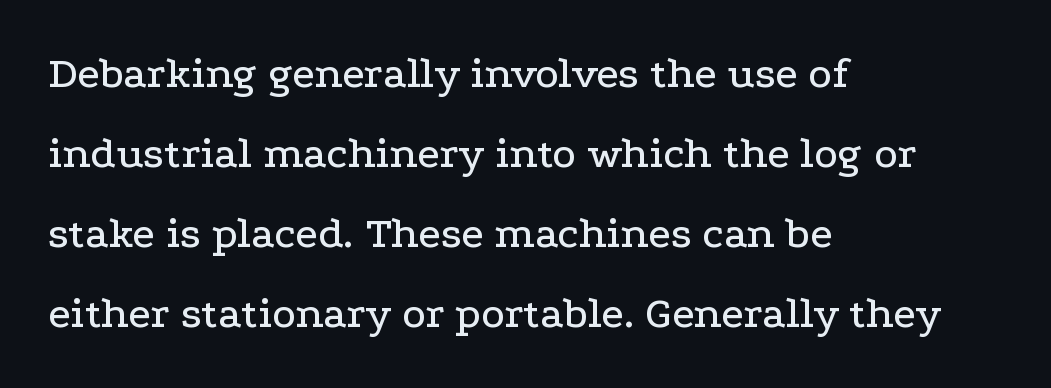
The rendering uses natural spacing where letterforms have individual widths. In terms of letterform style, serifs are clearly present. The specimen omits any rule beneath the text block's lines. Ascenders rise straight up at ninety degrees. Nothing unusual about the tracking: characters are spaced as the font intends. Which margin do the lines hug? The left one — the right edge is uneven.
